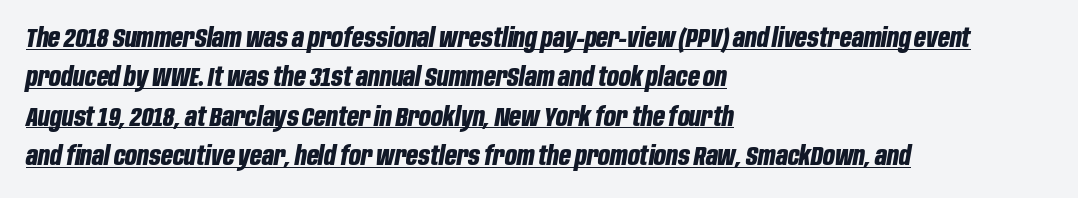
This is underlined copy, the kind a proofreader might mark for attention. The type is set solid horizontally, with unmodified tracking. As a designer I'd log this as weight 700, bold. The whole block is typeset with a tilt.
